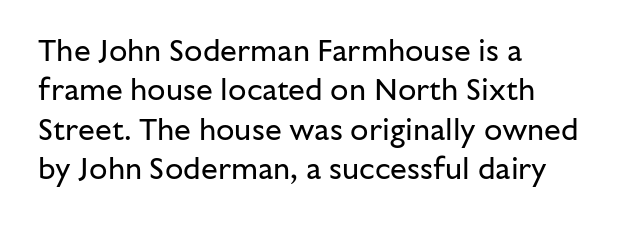
Q: Is the text bold? A: No.
Q: Is the text italic (slanted)? A: No, it is upright.
Q: Is the typeface a serif or a sans-serif typeface? A: Sans-serif.
Q: Is the text underlined? A: No.
Q: How is the paragraph aligned? A: Left-aligned.
Q: Is the spacing between letters normal or unusually wide? A: Normal.
Q: Is the spacing between lines tight, normal or loose? A: Normal.
Q: Width (condensed, normal, or wide)? A: Normal.
Q: Stroke contrast? A: Low.
Q: x-height? A: Medium.
Q: Monospaced? A: No.
